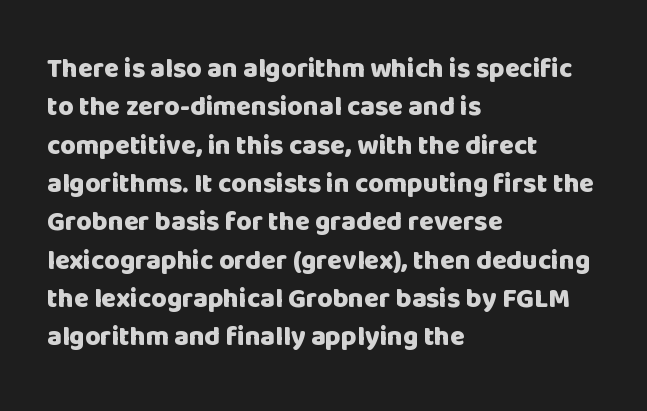
{"italic": "no", "bold": "yes", "underline": "no", "align": "left", "line_spacing": "normal", "line_spacing_ratio": 1.42, "letter_spacing": "normal", "letter_spacing_em": 0.0, "glyph_px": 27}
